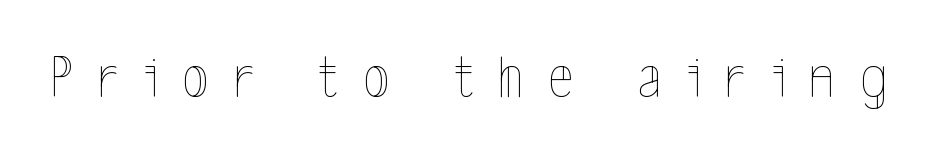
{"italic": "no", "bold": "no", "weight": "thin", "width": "condensed", "x_height": "medium", "monospaced": "no", "underline": "no", "letter_spacing": "wide", "letter_spacing_em": 0.41, "glyph_px": 61}
